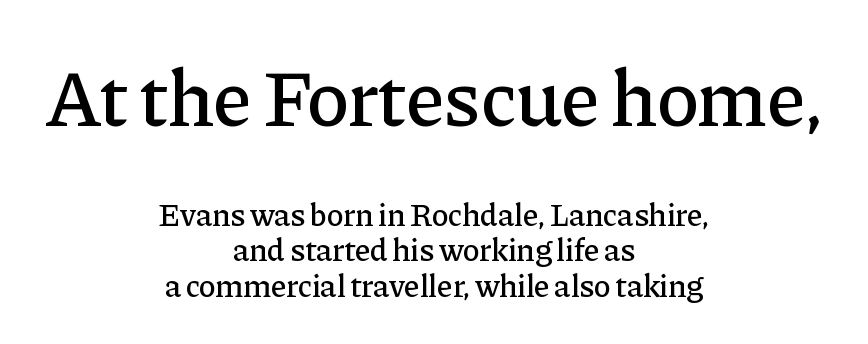
Q: Is the text italic (slanted)? A: No, it is upright.
Q: Is the typeface a serif or a sans-serif typeface? A: Serif.
Q: Is the text underlined? A: No.
Q: How is the paragraph aligned? A: Centered.
Q: Is the spacing between letters normal or unusually wide? A: Normal.
Q: Is the spacing between lines tight, normal or loose? A: Tight.
Q: Which block of text is set in a larger size, the first (top) or the second (bottom)? A: The first (top) one.
Q: Width (condensed, normal, or wide)? A: Normal.
Q: Stroke contrast? A: Low.
Q: x-height? A: Medium.
Q: Monospaced? A: No.
